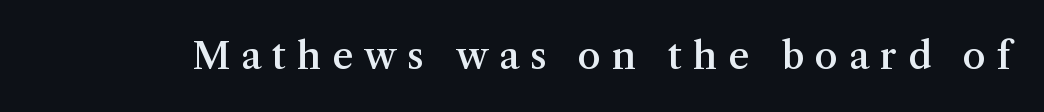
{"serif": "yes", "italic": "no", "bold": "semi", "weight": "semibold", "width": "normal", "stroke_contrast": "medium", "x_height": "medium", "monospaced": "no", "underline": "no", "letter_spacing": "wide", "letter_spacing_em": 0.3, "glyph_px": 37}
